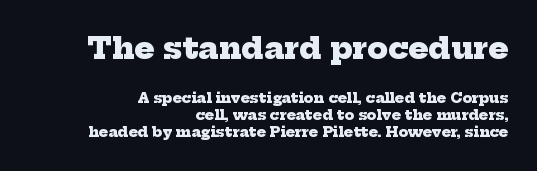
Q: Is the text bold? A: Yes.
Q: Is the typeface a serif or a sans-serif typeface? A: Serif.
Q: Is the text underlined? A: No.
Q: How is the paragraph aligned? A: Right-aligned.
Q: Is the spacing between letters normal or unusually wide? A: Normal.
Q: Which block of text is set in a larger size, the first (top) or the second (bottom)? A: The first (top) one.
Q: Width (condensed, normal, or wide)? A: Normal.
Q: Stroke contrast? A: Low.
Q: x-height? A: Medium.
Q: Monospaced? A: No.
